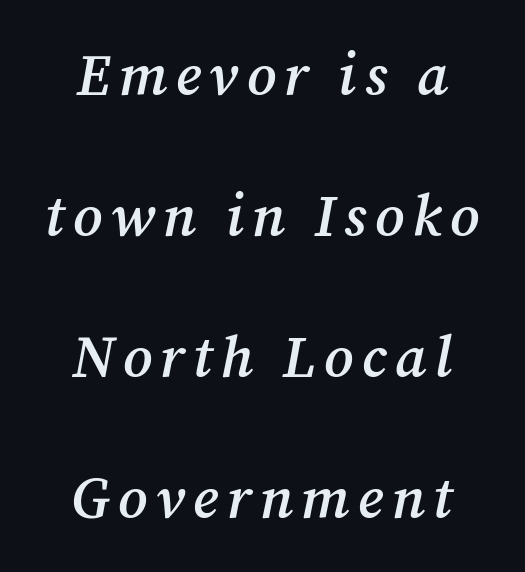
This sample is center-justified, so both line endings float freely. Regarding serifs, this sample has them. Summary of weight: moderately heavy, a semibold. Underline: absent.
